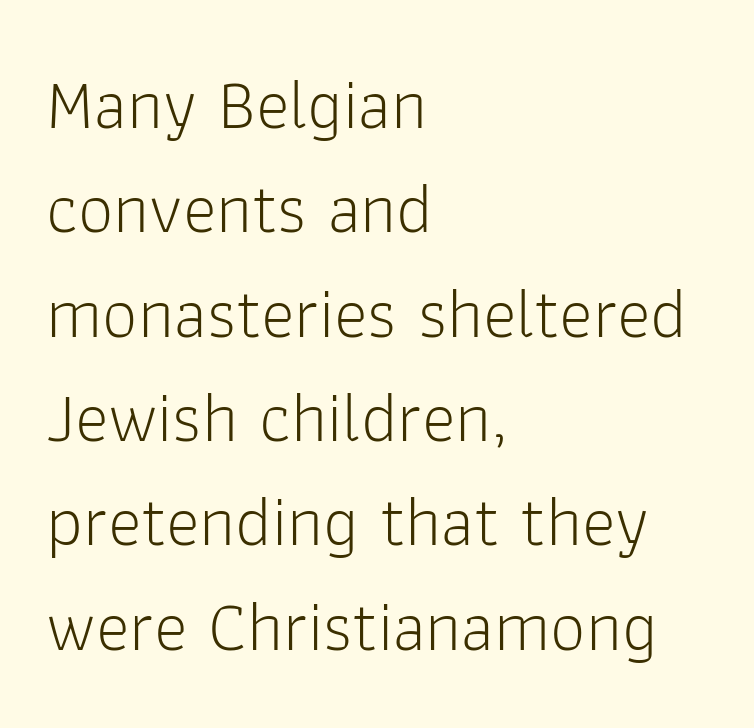
Type without underlining. All the whitespace from short lines collects on the right. This sample keeps an unexceptional amount of space between lines. This rendering employs a face without finishing strokes, i.e., a sans-serif. Is the stroke heavy? The answer is a plain regular-or-lighter. Think of a printed novel: that variable character pitch is what you see here.
